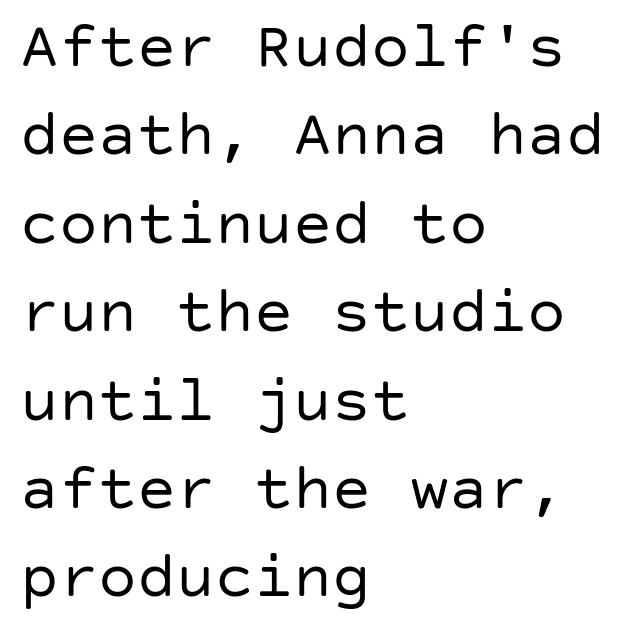
Q: Is the text bold? A: No.
Q: Is the text italic (slanted)? A: No, it is upright.
Q: Is the typeface a serif or a sans-serif typeface? A: Sans-serif.
Q: Is the text underlined? A: No.
Q: How is the paragraph aligned? A: Left-aligned.
Q: Is the spacing between letters normal or unusually wide? A: Normal.
Q: Is the spacing between lines tight, normal or loose? A: Normal.
Q: Width (condensed, normal, or wide)? A: Normal.
Q: Stroke contrast? A: Low.
Q: x-height? A: Large.
